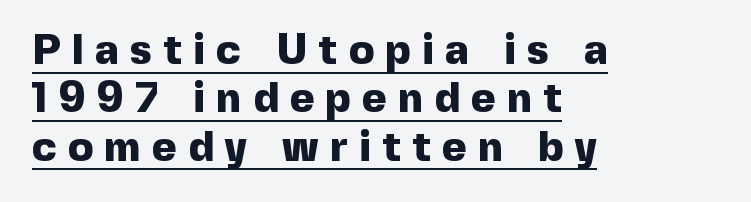
Looks like regular typesetting: each glyph gets only the width it needs. This sample uses expanded letter spacing, leaving extra air between glyphs. Italic: no, the glyphs are upright roman. Looks like someone drew a line under every word here. These lines stack with their left ends in a neat column. How would I describe the line gaps? Narrow and economical.
